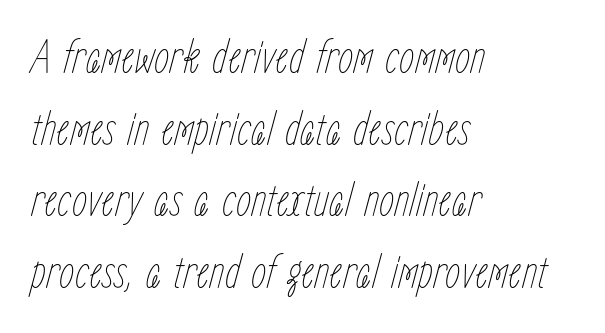
Q: Is the text bold? A: No.
Q: Is the text italic (slanted)? A: Yes, it leans right by about 15 degrees.
Q: Is the text underlined? A: No.
Q: How is the paragraph aligned? A: Left-aligned.
Q: Is the spacing between letters normal or unusually wide? A: Normal.
Q: Is the spacing between lines tight, normal or loose? A: Normal.
Q: Width (condensed, normal, or wide)? A: Condensed.
Q: Stroke contrast? A: Low.
Q: x-height? A: Medium.
Q: Monospaced? A: No.
